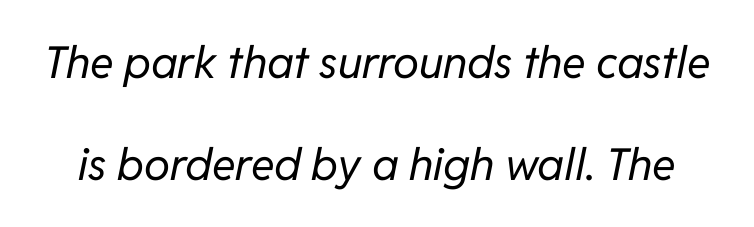
Q: Is the text bold? A: No.
Q: Is the text italic (slanted)? A: Yes, it leans right by about 11 degrees.
Q: Is the text underlined? A: No.
Q: Is the spacing between letters normal or unusually wide? A: Normal.
Q: Is the spacing between lines tight, normal or loose? A: Loose.
Q: Width (condensed, normal, or wide)? A: Normal.
Q: Stroke contrast? A: Low.
Q: x-height? A: Medium.
Q: Monospaced? A: No.
